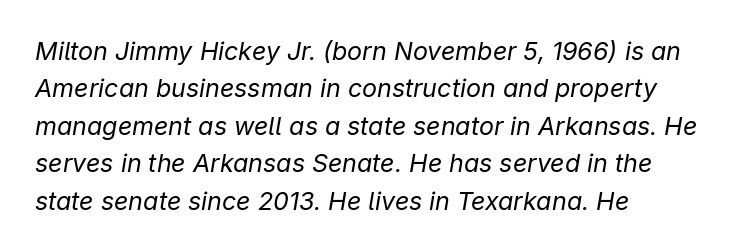
Observe the ordinary spacing: letters are neighbours, not strangers. The space directly below the letters is spotless. Line starts are locked; line ends wander. The letters look calm and open, with moderate or lighter stems. The text carries the slant typical of an italic or oblique font. The space between consecutive lines is moderate.
